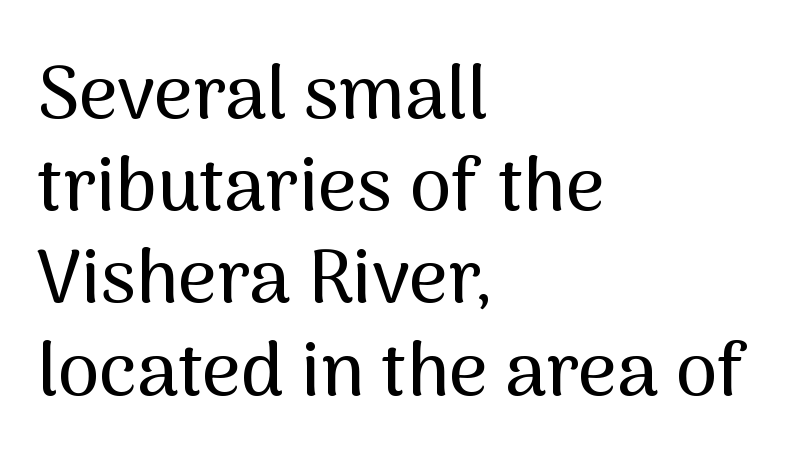
This sample has the flowing, uneven cadence of proportional lettering. There is no visible air inserted between adjacent glyphs. Does the type have serifs? No, each stem ends abruptly. Letters rest on an invisible, unmarked baseline.
